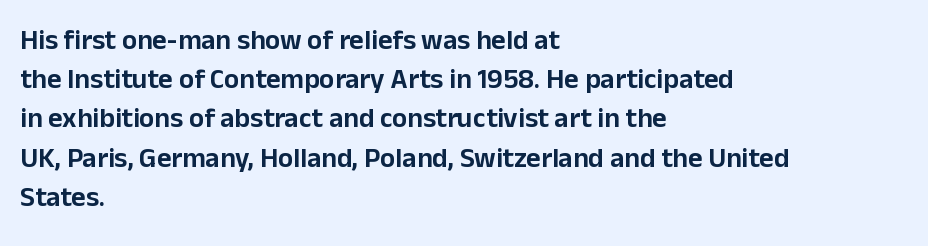
The image shows 28 px sans-serif type, upright; set left-aligned, normal line spacing (1.4x), normal letter spacing, not underlined; low stroke contrast and a medium x-height.
